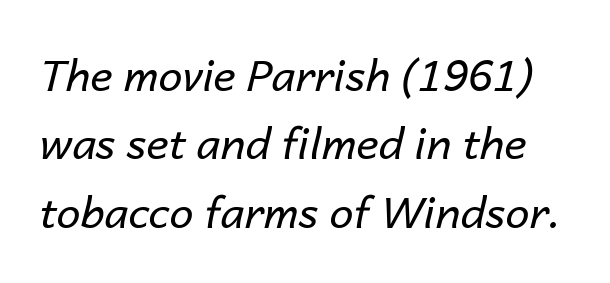
Regarding leading, the lines here are spaced in the standard way. Between one letter and the next there's only the usual sliver of space. Is this a fixed-width face? No — the glyphs have proportional, varying widths. The weight tops out at a normal text grade. Every character sits at an angle, as italics do. Quick note: underline off.
